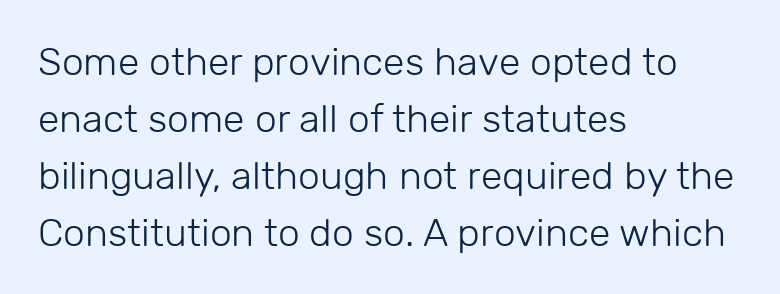
{"serif": "no", "italic": "no", "bold": "no", "weight": "light", "width": "normal", "stroke_contrast": "low", "x_height": "medium", "monospaced": "no", "underline": "no", "align": "left", "line_spacing": "normal", "line_spacing_ratio": 1.46, "letter_spacing": "normal", "letter_spacing_em": 0.0, "glyph_px": 39}
